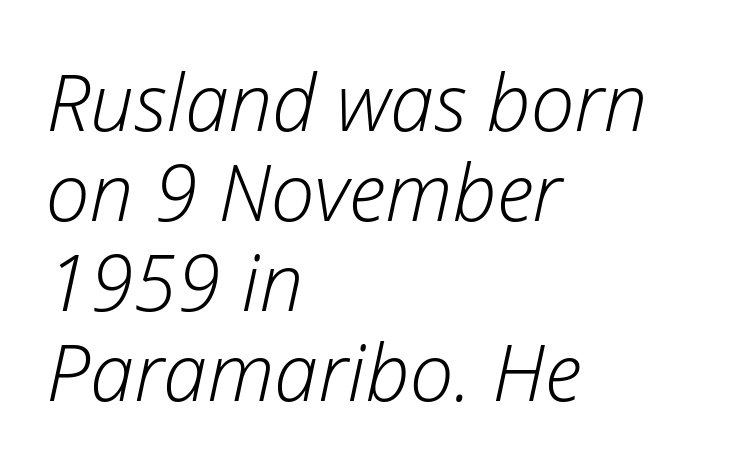
Q: Is the text bold? A: No.
Q: Is the text italic (slanted)? A: Yes, it leans right by about 12 degrees.
Q: Is the text underlined? A: No.
Q: How is the paragraph aligned? A: Left-aligned.
Q: Is the spacing between letters normal or unusually wide? A: Normal.
Q: Is the spacing between lines tight, normal or loose? A: Tight.
Q: Width (condensed, normal, or wide)? A: Normal.
Q: Stroke contrast? A: Low.
Q: x-height? A: Medium.
Q: Monospaced? A: No.
